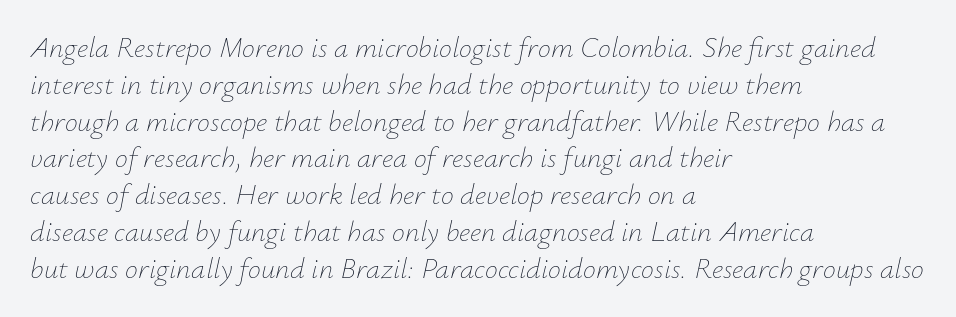
Q: Is the text bold? A: No.
Q: Is the text italic (slanted)? A: Yes, it leans right by about 12 degrees.
Q: Is the text underlined? A: No.
Q: How is the paragraph aligned? A: Left-aligned.
Q: Is the spacing between letters normal or unusually wide? A: Normal.
Q: Is the spacing between lines tight, normal or loose? A: Normal.
Q: Width (condensed, normal, or wide)? A: Normal.
Q: Stroke contrast? A: Low.
Q: x-height? A: Small.
Q: Monospaced? A: No.
